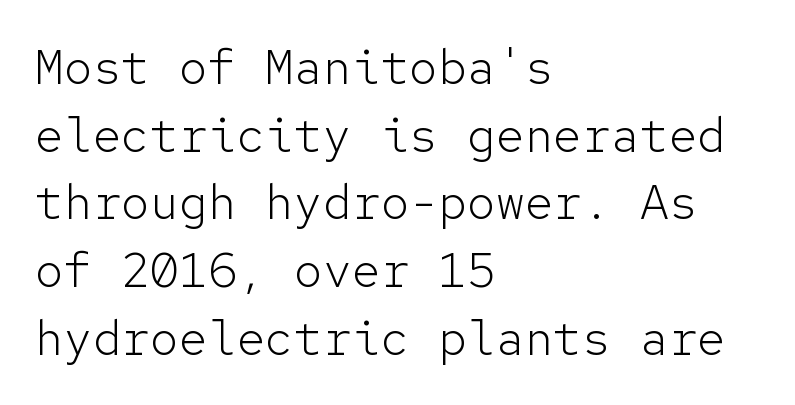
Do the letters lean? They stand straight. Casual observation: everything's shoved over to the left. The designer went with a sans here, leaving each stem footless. The foot of each line stays bare and open. Reading down the column, the eye jumps a familiar distance to each next line. The type is set solid horizontally, with unmodified tracking.
